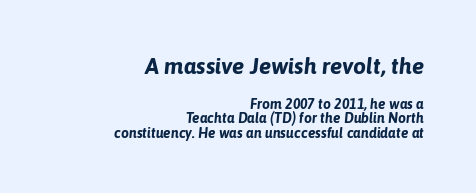
The image shows 23 px bold type, italic (leaning right); set right-aligned, tight line spacing (1.05x), normal letter spacing, not underlined; the first (top) block is 1.64x larger.
